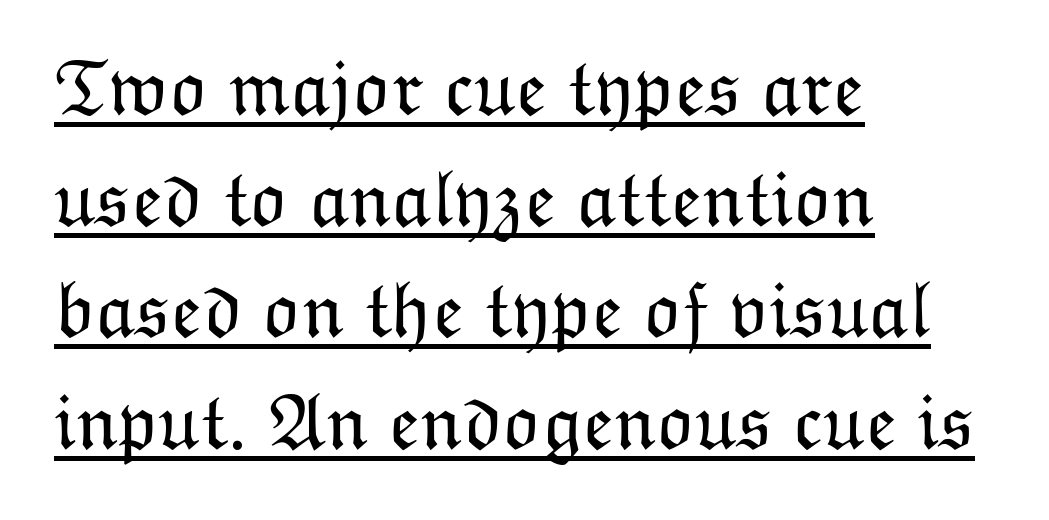
Quick note: interline space is typical. Glyph-to-glyph distance matches everyday printed text. Character widths vary here, with narrow letters taking less room than wide ones. Descenders here cross a horizontal rule under the line.
